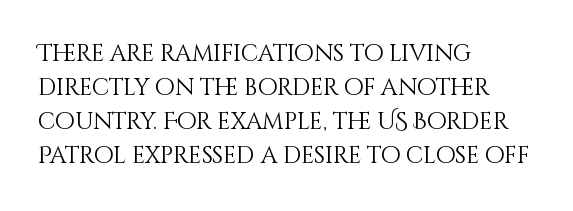
The type sits square on the baseline with zero lean. Stem width sits at or under what a default text font uses. Horizontally, the lines are justified to the leading edge only. This sample keeps an unexceptional amount of space between lines. The space beneath each line is pristine and unruled. There is no visible air inserted between adjacent glyphs.
